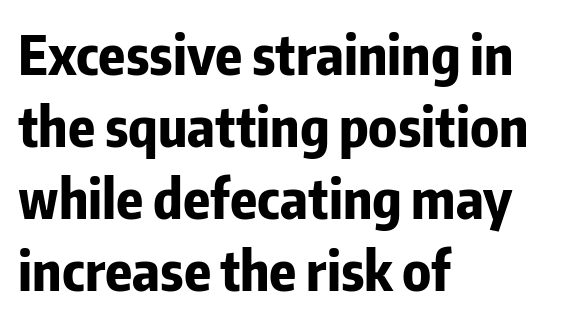
{"serif": "no", "italic": "no", "bold": "yes", "weight": "bold", "width": "condensed", "stroke_contrast": "low", "x_height": "medium", "monospaced": "no", "underline": "no", "align": "left", "line_spacing": "normal", "line_spacing_ratio": 1.31, "letter_spacing": "normal", "letter_spacing_em": 0.0, "glyph_px": 55}
